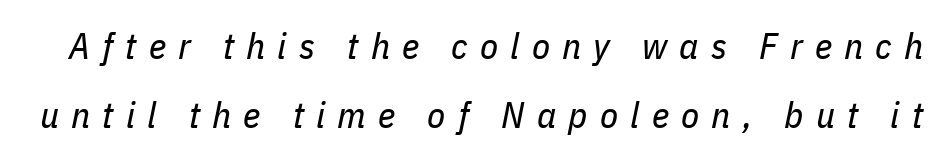
{"italic": "yes", "lean": "right", "slant_degrees": 11, "bold": "no", "weight": "regular", "width": "condensed", "stroke_contrast": "low", "x_height": "medium", "monospaced": "no", "underline": "no", "line_spacing_ratio": 1.86, "letter_spacing": "wide", "letter_spacing_em": 0.33, "glyph_px": 37}
